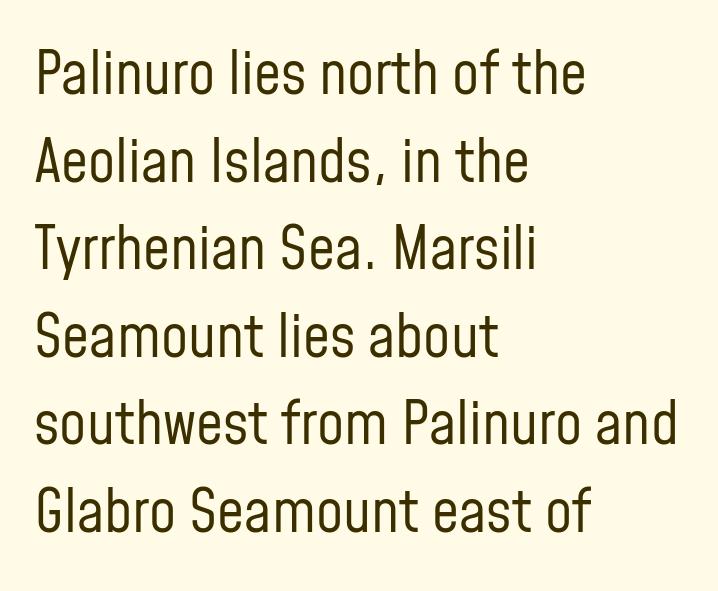
Compared with typical body copy, the letter spacing here is the same. Each new line begins a customary step beneath the previous one. The compositor pushed each line to the left boundary. These lines are rendered in a variable-pitch font. Regarding serifs, this sample does without them.
